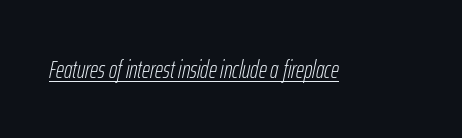
The image shows 25 px text type, italic (leaning right); set normal letter spacing, underlined.
